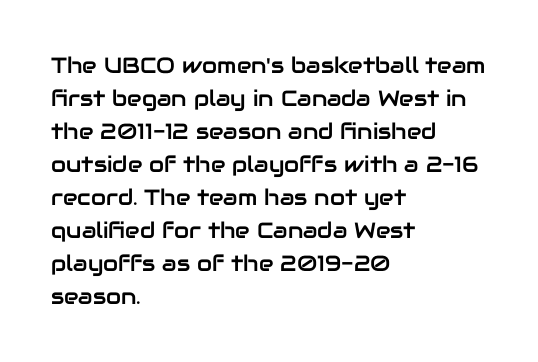
The image shows 22 px text type, upright; set left-aligned, normal line spacing (1.5x), normal letter spacing, not underlined.
